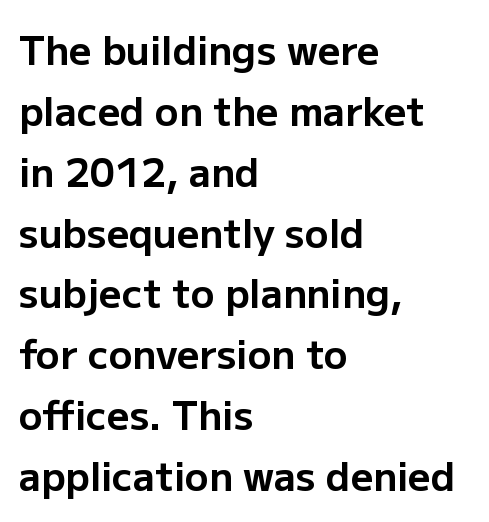
The rendering uses a bold face; every stroke is thick and dark. Proportional: the letters do not fall into vertical columns. The leading is moderate, giving the passage an even texture. No extra tracking has been applied to these lines. Stroke terminals: plain, sans-serif. A bare baseline throughout the passage.
